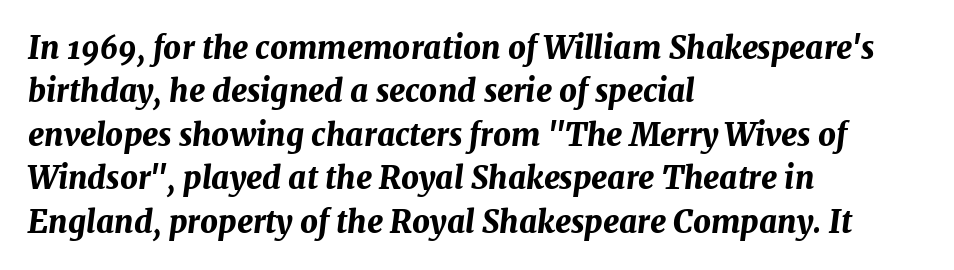
The image shows 31 px bold type, italic (leaning right); set left-aligned, normal line spacing (1.4x), normal letter spacing, not underlined; medium stroke contrast and a medium x-height.
